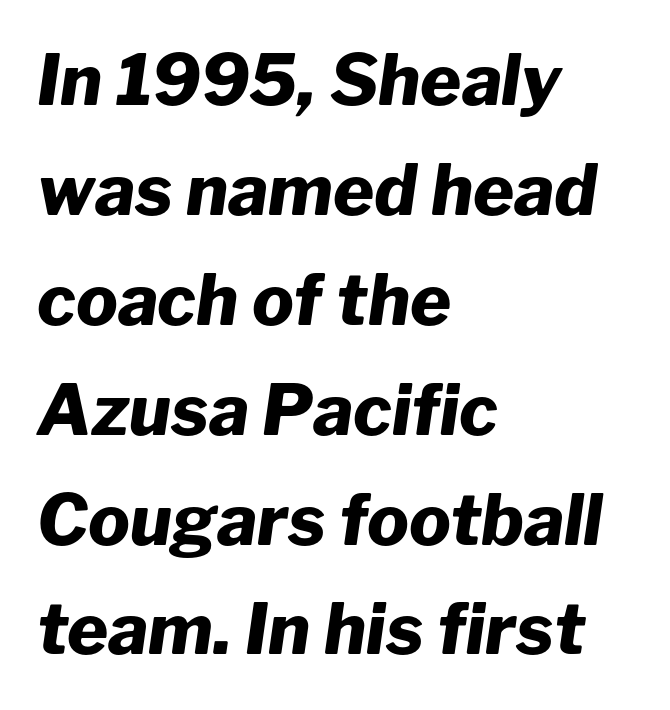
Q: Is the text bold? A: Yes.
Q: Is the text italic (slanted)? A: Yes, it leans right by about 8 degrees.
Q: Is the text underlined? A: No.
Q: How is the paragraph aligned? A: Left-aligned.
Q: Is the spacing between letters normal or unusually wide? A: Normal.
Q: Is the spacing between lines tight, normal or loose? A: Normal.
Q: Width (condensed, normal, or wide)? A: Normal.
Q: Stroke contrast? A: Low.
Q: x-height? A: Medium.
Q: Monospaced? A: No.
